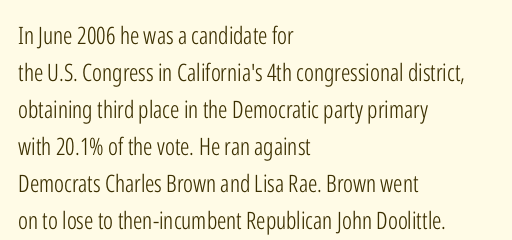
The image shows 24 px text type, upright; set left-aligned, normal line spacing (1.54x), normal letter spacing, not underlined.
